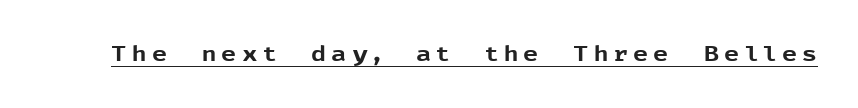
Strong, thick strokes mark this as bold type. The rendered words wear a rule along their underside. The line texture is sparse and dotted thanks to wide tracking. Ascenders rise straight up at ninety degrees.
